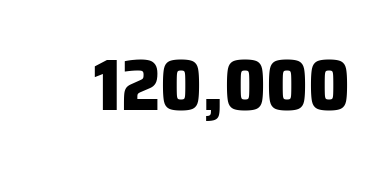
The image shows 74 px heavy sans-serif type, upright; set normal letter spacing, not underlined; low stroke contrast and a medium x-height.
